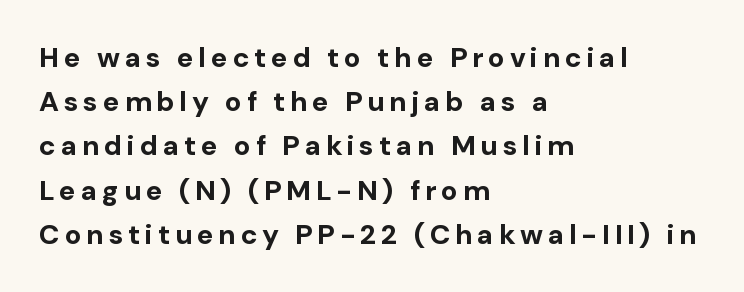
{"serif": "no", "italic": "no", "bold": "yes", "weight": "bold", "width": "normal", "stroke_contrast": "low", "x_height": "medium", "monospaced": "no", "underline": "no", "align": "left", "line_spacing": "normal", "line_spacing_ratio": 1.58, "glyph_px": 28}
